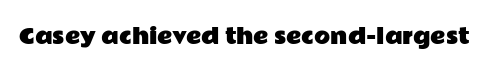
{"italic": "no", "underline": "no", "letter_spacing": "normal", "letter_spacing_em": 0.0, "glyph_px": 21}
